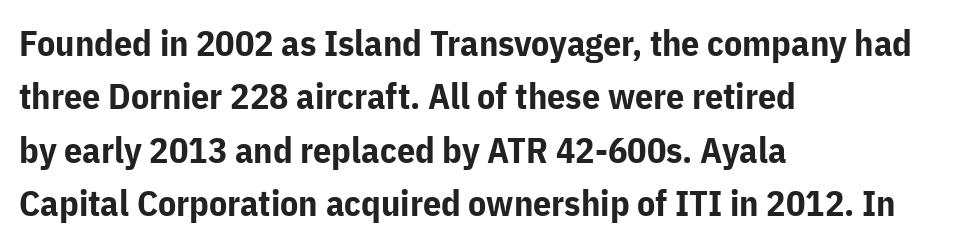
The image shows 36 px bold sans-serif type, upright; set left-aligned, normal line spacing (1.48x), normal letter spacing, not underlined; low stroke contrast and a medium x-height.
